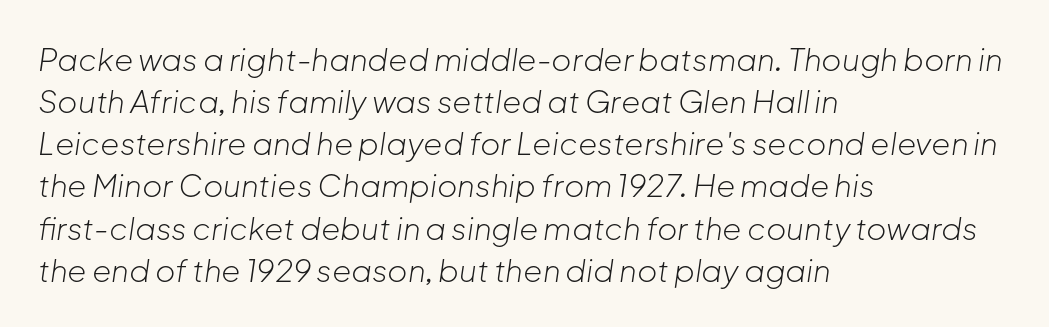
Summary of vertical rhythm: regular, with standard interline spacing. The type is set solid horizontally, with unmodified tracking. Here the designer chose a conventional face with non-uniform glyph widths. Only glyphs here, with clear space below each row. The specimen reads as italic at a glance. This is not heavy type; no bold has been used.
